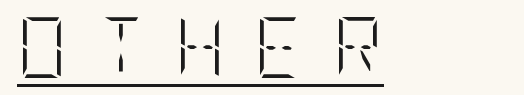
The image shows 61 px light, condensed type, upright; set left-aligned, unusually wide letter spacing (+0.48 em), underlined; low stroke contrast and a large x-height.
